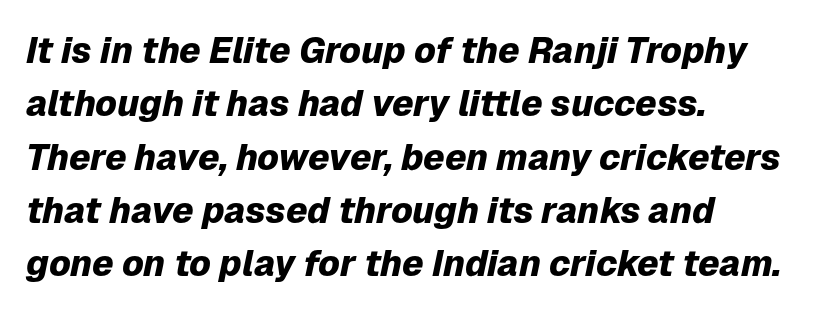
Q: Is the text bold? A: Yes.
Q: Is the text italic (slanted)? A: Yes, it leans right by about 12 degrees.
Q: Is the text underlined? A: No.
Q: How is the paragraph aligned? A: Left-aligned.
Q: Is the spacing between letters normal or unusually wide? A: Normal.
Q: Is the spacing between lines tight, normal or loose? A: Normal.
Q: Width (condensed, normal, or wide)? A: Normal.
Q: Stroke contrast? A: Low.
Q: x-height? A: Medium.
Q: Monospaced? A: No.
